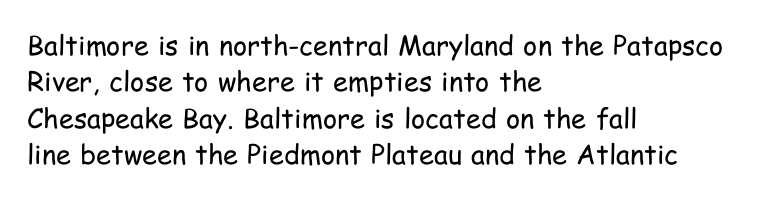
The image shows 27 px text type, upright; set left-aligned, normal line spacing (1.35x), normal letter spacing, not underlined.
